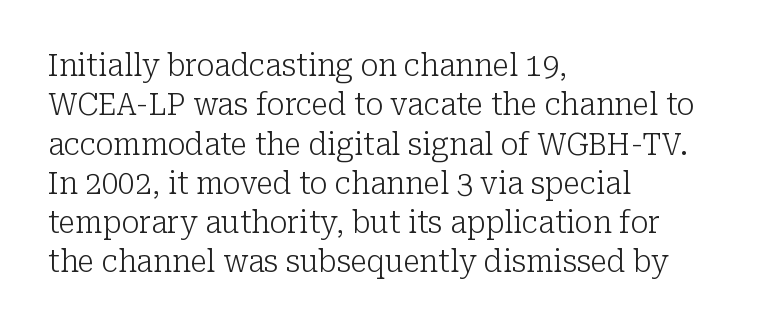
The image shows 30 px light serif type, upright; set left-aligned, normal line spacing (1.31x), normal letter spacing, not underlined; low stroke contrast and a medium x-height.
